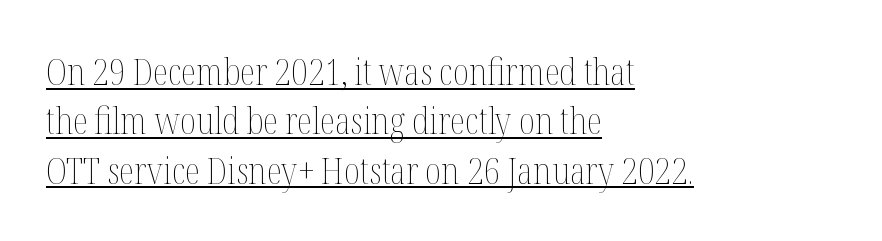
Think of a printed novel: that variable character pitch is what you see here. Nope, not italic — everything's standing straight. Underlined type. Compared with typical body copy, the letter spacing here is the same.
